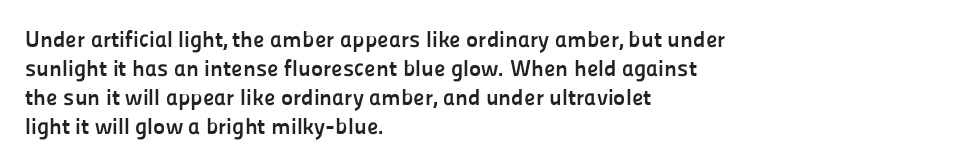
Q: Is the text bold? A: Yes.
Q: Is the text italic (slanted)? A: No, it is upright.
Q: Is the text underlined? A: No.
Q: How is the paragraph aligned? A: Left-aligned.
Q: Is the spacing between letters normal or unusually wide? A: Normal.
Q: Is the spacing between lines tight, normal or loose? A: Normal.
